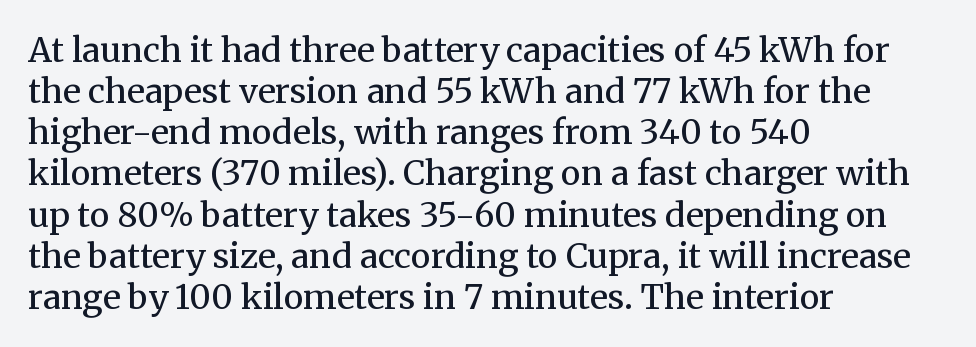
Q: Is the text bold? A: No.
Q: Is the text italic (slanted)? A: No, it is upright.
Q: Is the typeface a serif or a sans-serif typeface? A: Serif.
Q: Is the text underlined? A: No.
Q: How is the paragraph aligned? A: Left-aligned.
Q: Is the spacing between letters normal or unusually wide? A: Normal.
Q: Width (condensed, normal, or wide)? A: Normal.
Q: Stroke contrast? A: Medium.
Q: x-height? A: Medium.
Q: Monospaced? A: No.
